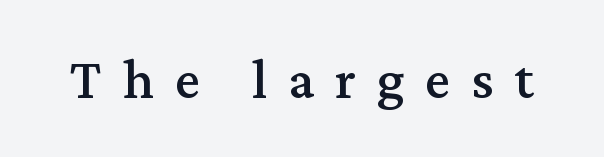
{"serif": "yes", "italic": "no", "width": "normal", "stroke_contrast": "medium", "x_height": "medium", "monospaced": "no", "underline": "no", "letter_spacing": "wide", "letter_spacing_em": 0.36, "glyph_px": 57}
